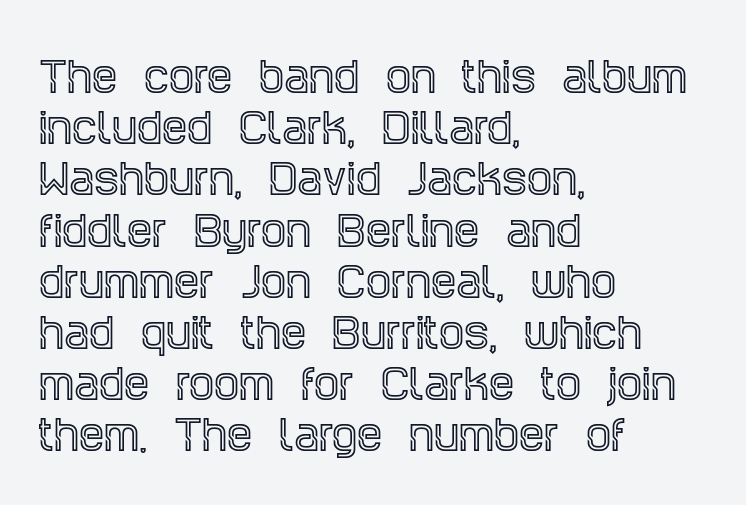
The image shows 40 px condensed serif type, upright; set left-aligned, normal line spacing (1.28x), normal letter spacing, not underlined; a large x-height.
